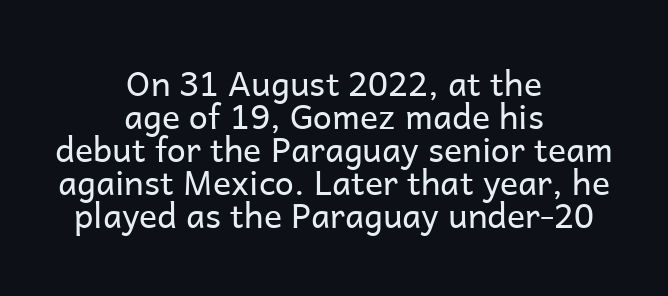
Underlining? Definitely not there. The type is set solid horizontally, with unmodified tracking. Rows of type sit shoulder to shoulder in the vertical direction. The face used here is a sans, in the tradition of grotesques and geometrics.
